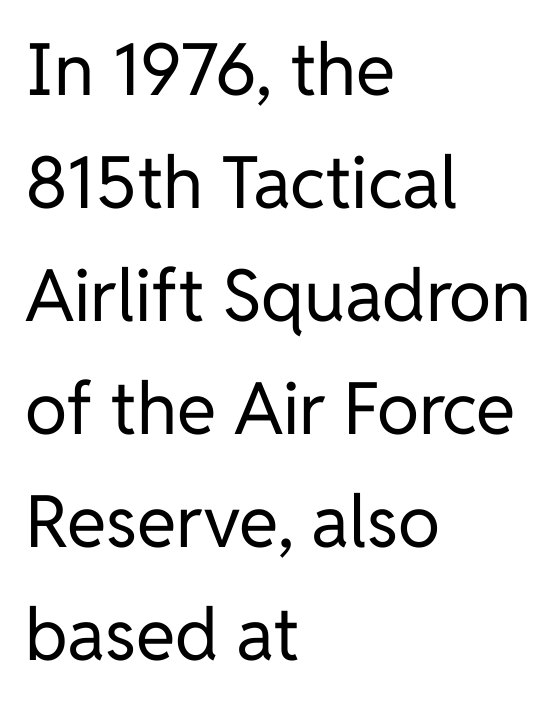
{"serif": "no", "italic": "no", "bold": "no", "weight": "regular", "width": "normal", "stroke_contrast": "low", "x_height": "medium", "monospaced": "no", "underline": "no", "align": "left", "line_spacing": "normal", "line_spacing_ratio": 1.57, "letter_spacing": "normal", "letter_spacing_em": 0.0, "glyph_px": 72}
